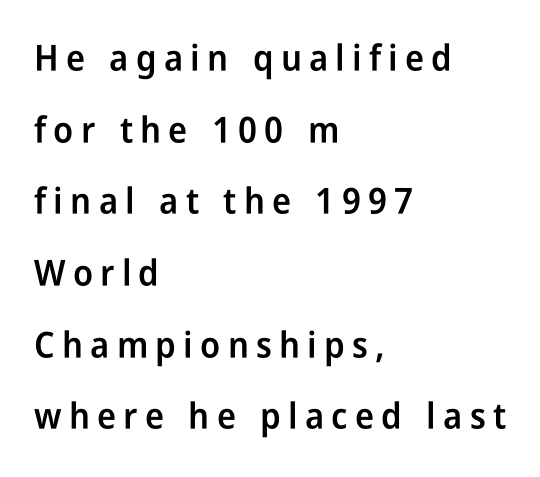
The letters advance in unequal steps, a hallmark of proportional type. Compared with a centered layout, this one pins lines to the left instead. Characters remain perfectly vertical along every line. Does extra space separate the letters? Yes, quite a lot of it. Descenders are the only things crossing below the line. Emphasis by weight is partial: semibold.
